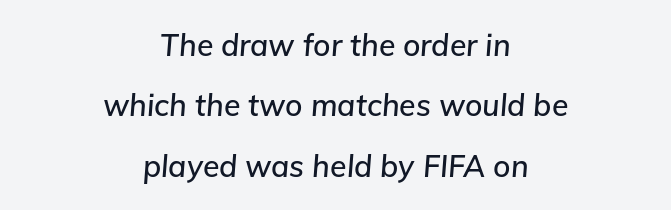
The image shows 30 px text type, italic (leaning right); set centered, loose line spacing (2.01x), normal letter spacing, not underlined; low stroke contrast and a medium x-height.
